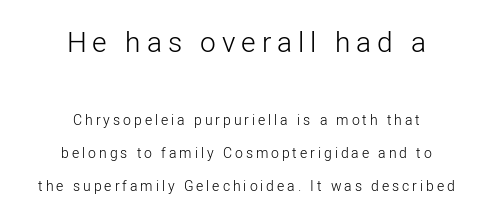
The image shows 28 px light sans-serif type, upright; set centered, loose line spacing (2.35x), unusually wide letter spacing (+0.21 em), not underlined; the first (top) block is 2.0x larger; low stroke contrast and a medium x-height.
